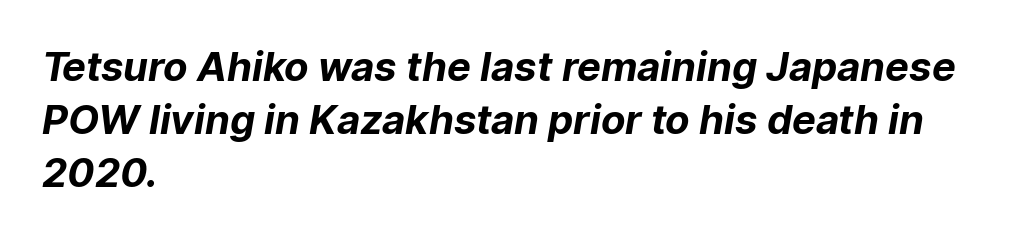
The image shows 40 px bold sans-serif type; set left-aligned, normal line spacing (1.32x), normal letter spacing, not underlined; low stroke contrast and a medium x-height.
